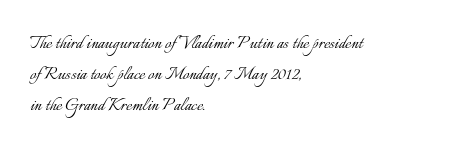
Q: Is the text bold? A: No.
Q: Is the text italic (slanted)? A: Yes.
Q: Is the text underlined? A: No.
Q: How is the paragraph aligned? A: Left-aligned.
Q: Is the spacing between letters normal or unusually wide? A: Normal.
Q: Is the spacing between lines tight, normal or loose? A: Normal.
